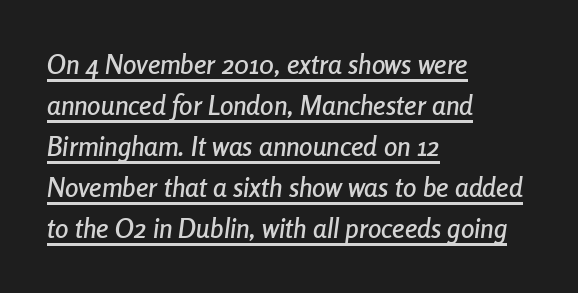
Q: Is the text italic (slanted)? A: Yes, it leans right by about 8 degrees.
Q: Is the text underlined? A: Yes.
Q: How is the paragraph aligned? A: Left-aligned.
Q: Is the spacing between letters normal or unusually wide? A: Normal.
Q: Is the spacing between lines tight, normal or loose? A: Normal.
